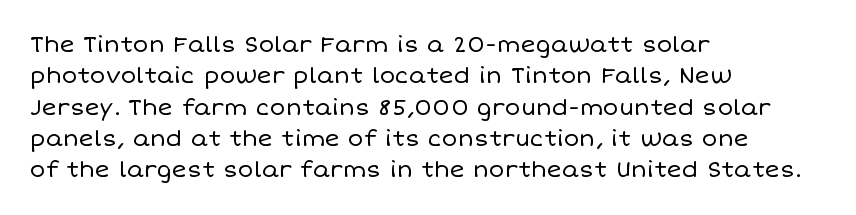
One glance says typical: line gaps are just what's usual. What stands out about the letter spacing? Nothing — it is the standard amount. This reads as an unemphasized weight, regular at the heaviest. The text block is weighted toward the left margin, trailing off unevenly rightward. Descender tails drop into unmarked territory. The specimen reads as upright at a glance.
